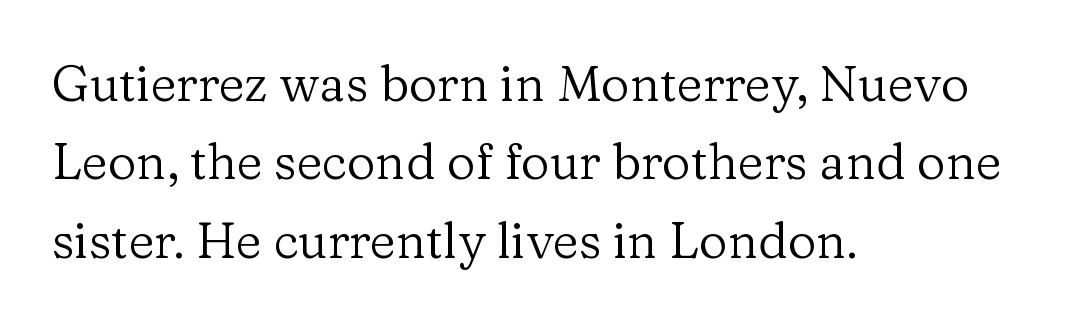
The image shows 50 px regular-weight serif type, upright; set left-aligned, normal line spacing (1.57x), normal letter spacing, not underlined; low stroke contrast and a medium x-height.
